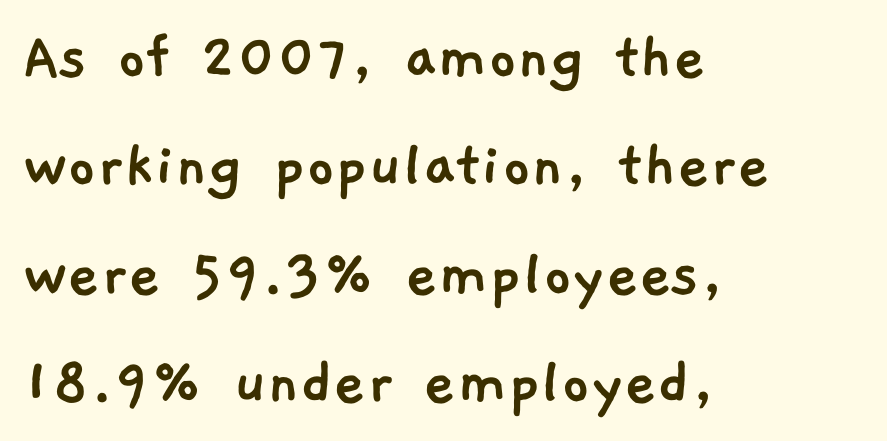
The image shows 70 px sans-serif type; set left-aligned, normal line spacing (1.55x), normal letter spacing, not underlined; low stroke contrast and a medium x-height.
